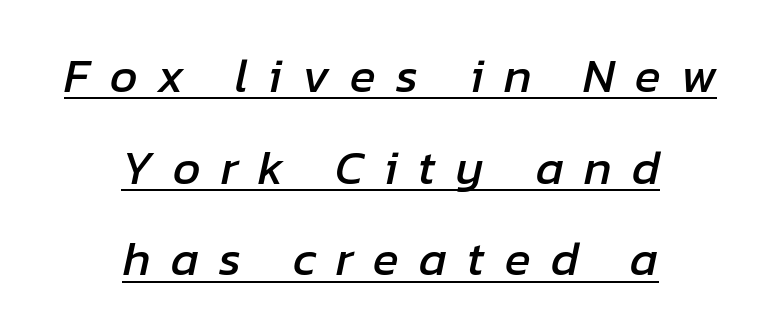
{"italic": "yes", "lean": "right", "slant_degrees": 12, "width": "normal", "stroke_contrast": "low", "x_height": "medium", "monospaced": "no", "underline": "yes", "align": "center", "line_spacing": "loose", "line_spacing_ratio": 1.91, "letter_spacing": "wide", "letter_spacing_em": 0.42, "glyph_px": 48}
